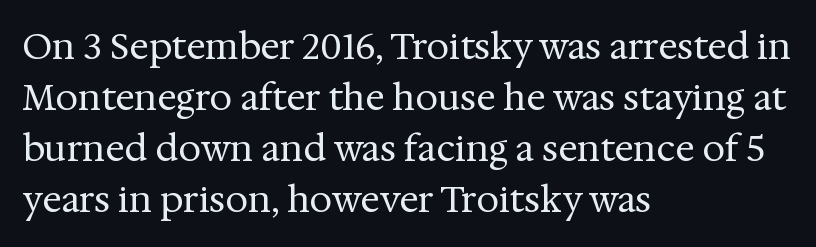
The type family on display is of the serif kind. There is no visible air inserted between adjacent glyphs. Note the varied advance widths — an 'i' is clearly narrower than an 'm'. Layout note: lines flush left. The foot of each line stays bare and open. Does the lettering tilt? It doesn't — this is upright.
